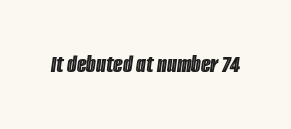
Q: Is the text italic (slanted)? A: Yes, it leans right by about 8 degrees.
Q: Is the text underlined? A: No.
Q: Is the spacing between letters normal or unusually wide? A: Normal.
